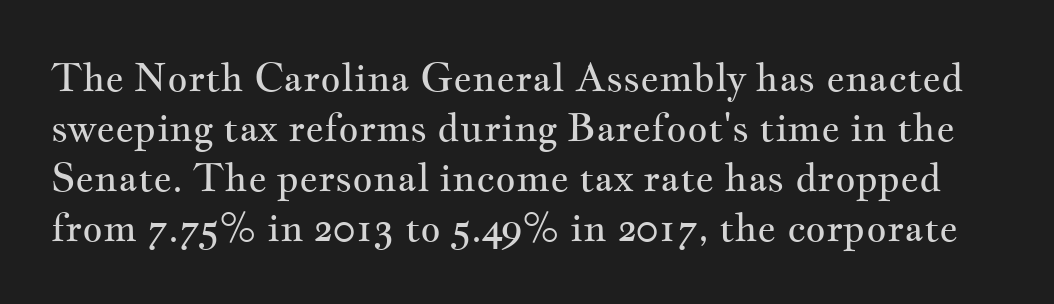
{"serif": "yes", "italic": "no", "bold": "no", "weight": "regular", "width": "wide", "stroke_contrast": "medium", "x_height": "small", "monospaced": "no", "underline": "no", "line_spacing": "normal", "line_spacing_ratio": 1.28, "letter_spacing": "normal", "letter_spacing_em": 0.0, "glyph_px": 39}
